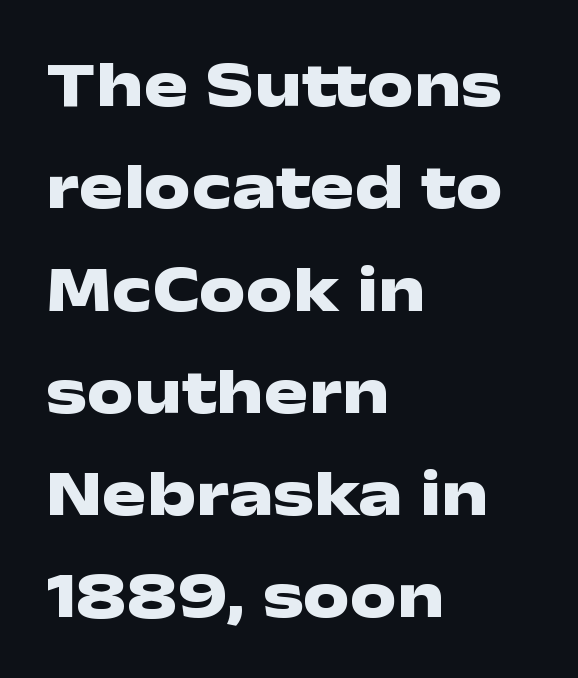
The strokes are fattened all the way to bold. Regarding serifs, this sample does without them. Character widths vary here, with narrow letters taking less room than wide ones. No word sits above an underline. Ordinary non-slanted type is in use.
